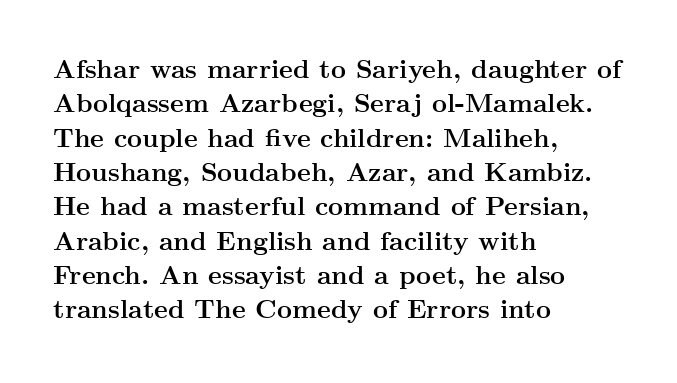
{"italic": "no", "bold": "yes", "underline": "no", "align": "left", "line_spacing": "normal", "line_spacing_ratio": 1.32, "letter_spacing": "normal", "letter_spacing_em": 0.0, "glyph_px": 26}
